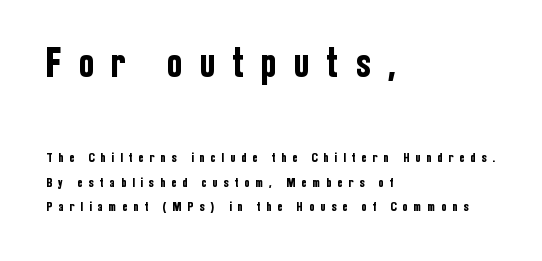
{"serif": "no", "italic": "no", "width": "condensed", "stroke_contrast": "low", "x_height": "medium", "monospaced": "no", "underline": "no", "align": "left", "line_spacing_ratio": 1.76, "letter_spacing": "wide", "letter_spacing_em": 0.46, "larger_block": "first", "size_ratio": 2.93, "glyph_px": 41}
